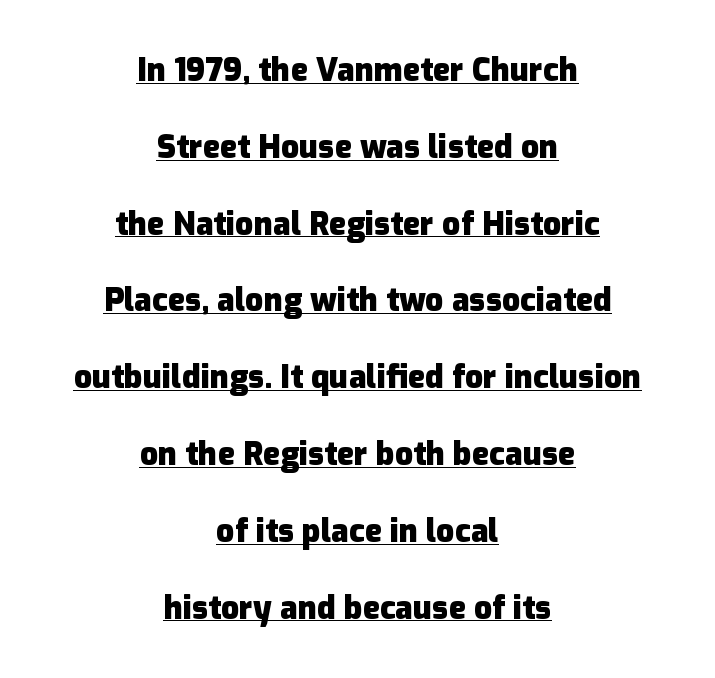
The image shows 32 px heavy sans-serif type, upright; set centered, loose line spacing (2.4x), normal letter spacing, underlined; low stroke contrast and a medium x-height.
